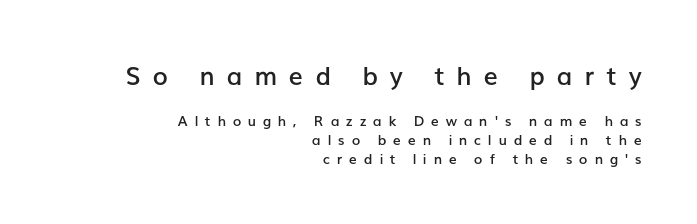
Size hierarchy here favors the leading block over the trailing one. Quick note: not italic, upright. Loose tracking; the words dissolve into strings of separated letters. What's the leading like? Ordinary, nothing unusual.
